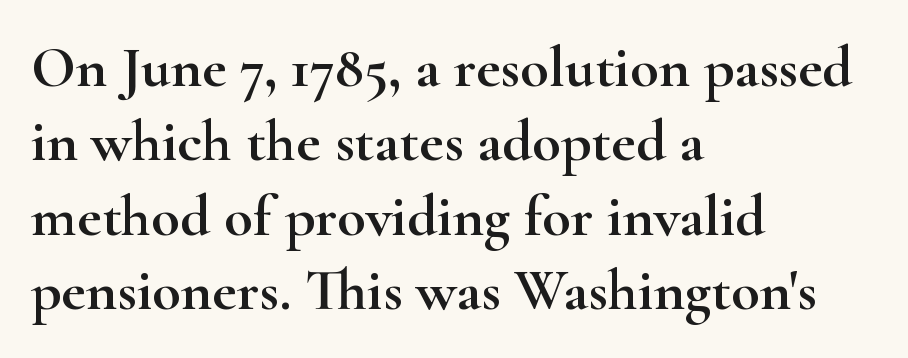
The image shows 59 px wide serif type, upright; set left-aligned, normal line spacing (1.26x), normal letter spacing, not underlined; high stroke contrast and a small x-height.
